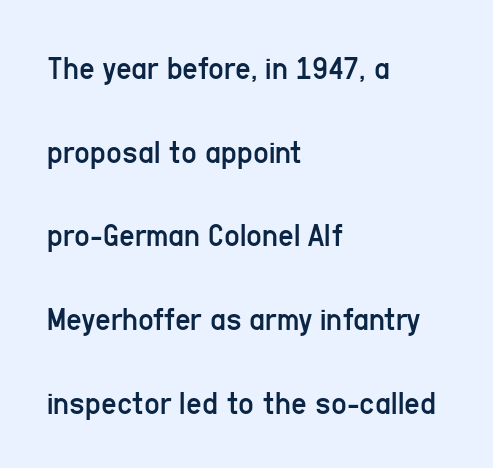
Q: Is the text bold? A: No.
Q: Is the text italic (slanted)? A: No, it is upright.
Q: Is the typeface a serif or a sans-serif typeface? A: Sans-serif.
Q: Is the text underlined? A: No.
Q: How is the paragraph aligned? A: Left-aligned.
Q: Is the spacing between letters normal or unusually wide? A: Normal.
Q: Is the spacing between lines tight, normal or loose? A: Loose.
Q: Width (condensed, normal, or wide)? A: Condensed.
Q: Stroke contrast? A: Low.
Q: x-height? A: Medium.
Q: Monospaced? A: No.
